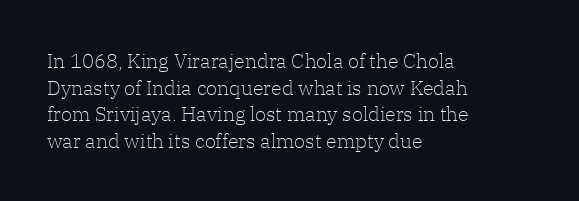
{"italic": "no", "bold": "no", "underline": "no", "align": "left", "line_spacing": "normal", "line_spacing_ratio": 1.33, "letter_spacing": "normal", "letter_spacing_em": 0.0, "glyph_px": 20}
